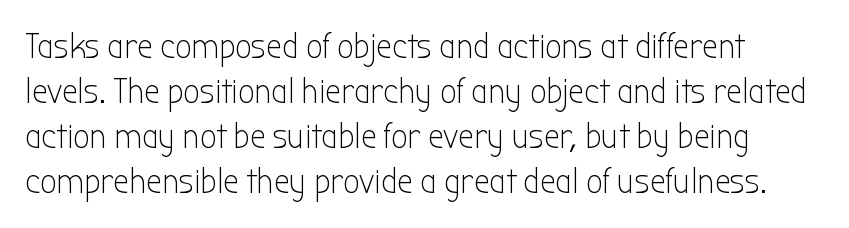
{"serif": "no", "italic": "no", "bold": "no", "weight": "light", "width": "condensed", "stroke_contrast": "low", "x_height": "medium", "monospaced": "no", "underline": "no", "line_spacing": "normal", "line_spacing_ratio": 1.25, "letter_spacing": "normal", "letter_spacing_em": 0.0, "glyph_px": 36}
